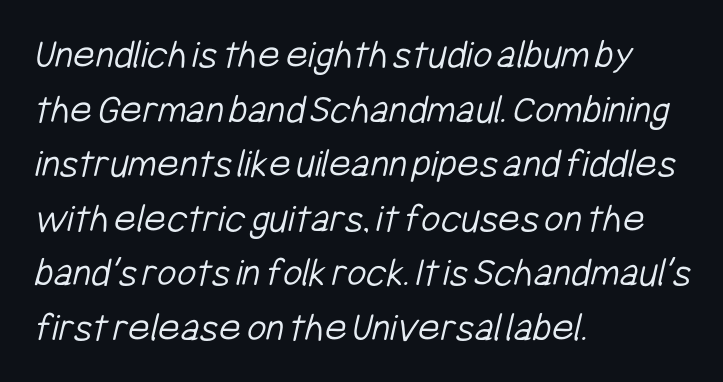
Q: Is the text bold? A: No.
Q: Is the typeface a serif or a sans-serif typeface? A: Sans-serif.
Q: Is the text underlined? A: No.
Q: How is the paragraph aligned? A: Left-aligned.
Q: Is the spacing between letters normal or unusually wide? A: Normal.
Q: Is the spacing between lines tight, normal or loose? A: Normal.
Q: Width (condensed, normal, or wide)? A: Condensed.
Q: Stroke contrast? A: Low.
Q: x-height? A: Medium.
Q: Monospaced? A: No.
